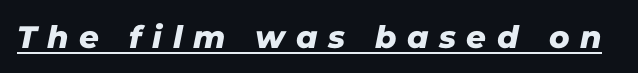
The image shows 31 px sans-serif type; set unusually wide letter spacing (+0.34 em), underlined; low stroke contrast and a medium x-height.
